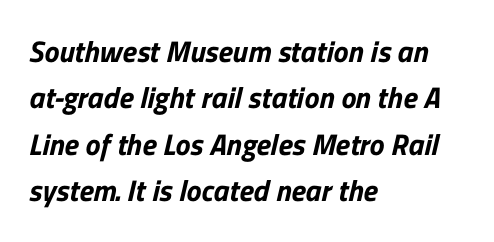
Q: Is the typeface a serif or a sans-serif typeface? A: Sans-serif.
Q: Is the text underlined? A: No.
Q: How is the paragraph aligned? A: Left-aligned.
Q: Is the spacing between letters normal or unusually wide? A: Normal.
Q: Is the spacing between lines tight, normal or loose? A: Normal.
Q: Width (condensed, normal, or wide)? A: Normal.
Q: Stroke contrast? A: Low.
Q: x-height? A: Medium.
Q: Monospaced? A: No.
